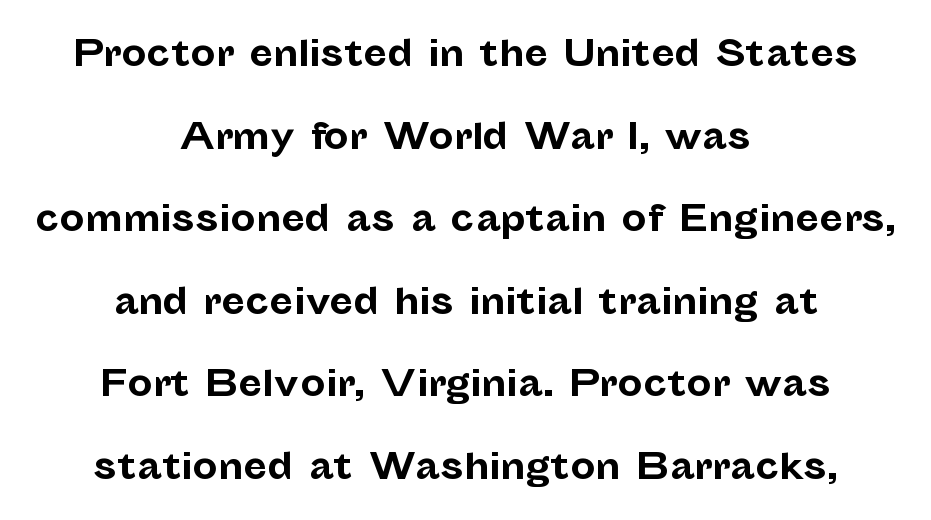
The image shows 35 px bold sans-serif type, upright; set centered, loose line spacing (2.36x), normal letter spacing, not underlined; low stroke contrast and a medium x-height.
